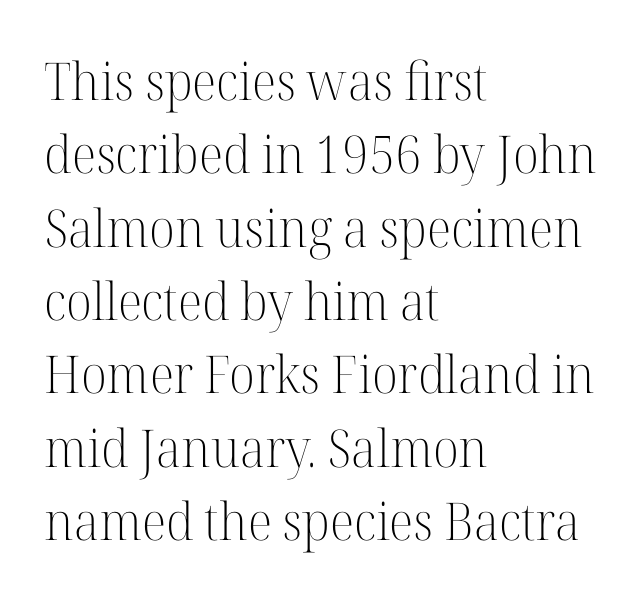
This sample uses an upright cut, with every glyph sitting square on the baseline. Layout note: lines flush left. Quick note: interline space is typical. Descenders hang freely into open space. Is this a fixed-width face? No — the glyphs have proportional, varying widths.
